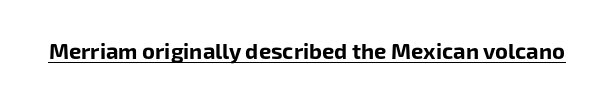
The face used here is rendered with its standard letterfit. These lines were composed using upright roman letters. Strokes here are thick enough to call this a true bold. Is there an underline? Yes — a line sits under the letters.
